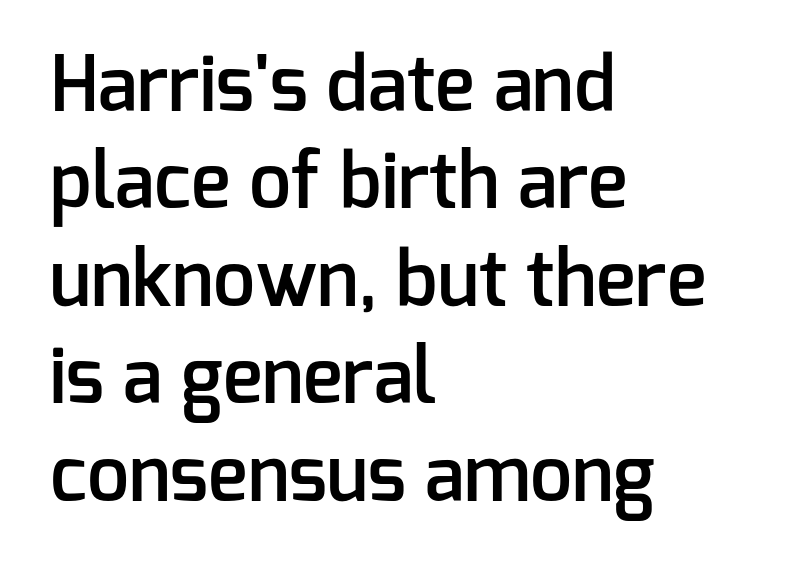
{"serif": "no", "italic": "no", "bold": "semi", "weight": "semibold", "width": "normal", "stroke_contrast": "low", "x_height": "medium", "monospaced": "no", "underline": "no", "align": "left", "line_spacing": "normal", "line_spacing_ratio": 1.3, "letter_spacing": "normal", "letter_spacing_em": 0.0, "glyph_px": 75}
